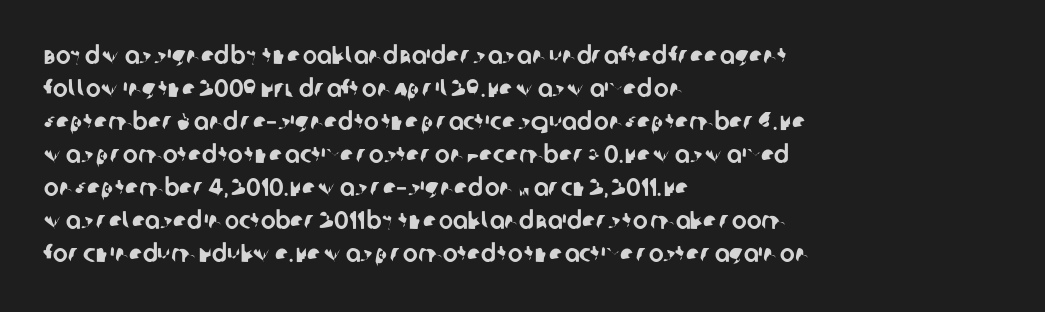
Short and long lines alike share a common starting point at left. Vertically, the passage feels balanced, rows spaced as you'd expect. Words appear dense and cohesive because spacing is normal. Quick note: underline off.
